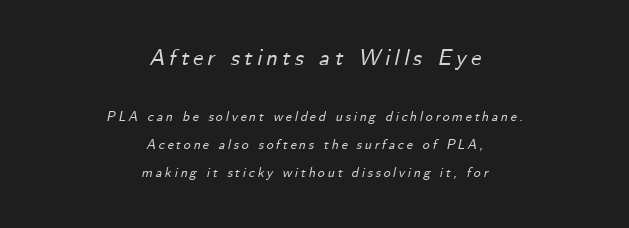
Teacher's note: observe the equal gaps on both sides — that is centered alignment. The first block has been scaled up relative to the second. This sample trades compactness for vertical openness between lines. Is the type slanted? Yes — the strokes lean at a clear angle.
